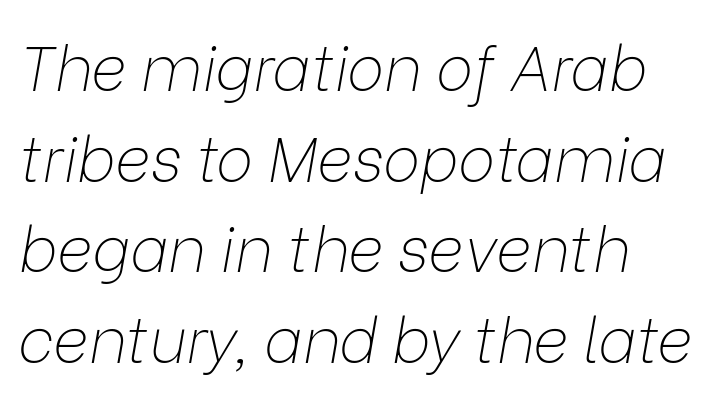
The image shows 62 px thin type, italic (leaning right); set normal line spacing (1.46x), normal letter spacing, not underlined; low stroke contrast and a medium x-height.
